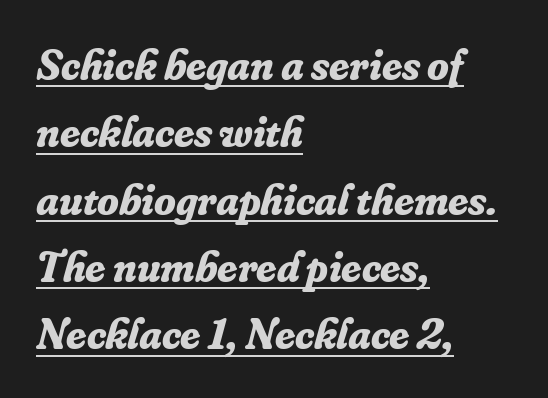
The font is running at its bold setting. Spacing verdict: proportional, widths tailored to each character. Is the type slanted? Yes — the strokes lean at a clear angle. Compared with a centered layout, this one pins lines to the left instead. Here the glyphs are tracked normally, forming tight word shapes. Underlined type.
